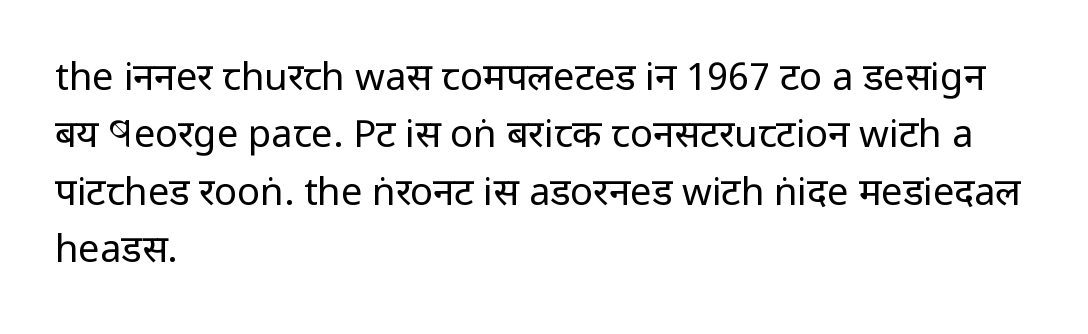
The image shows 38 px regular-weight, condensed sans-serif type, upright; set left-aligned, normal line spacing (1.51x), normal letter spacing, not underlined; low stroke contrast and a large x-height.
